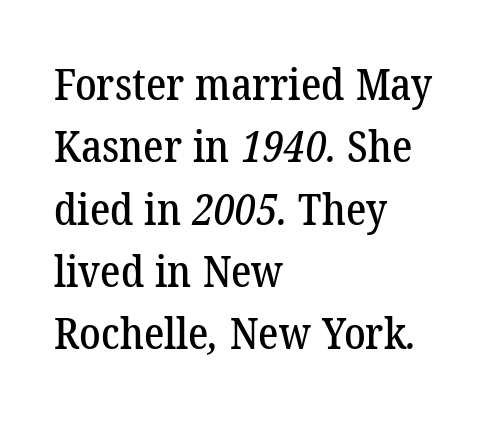
{"serif": "yes", "width": "normal", "stroke_contrast": "low", "x_height": "medium", "monospaced": "no", "underline": "no", "align": "left", "line_spacing": "normal", "line_spacing_ratio": 1.45, "letter_spacing": "normal", "letter_spacing_em": 0.0, "glyph_px": 43}
